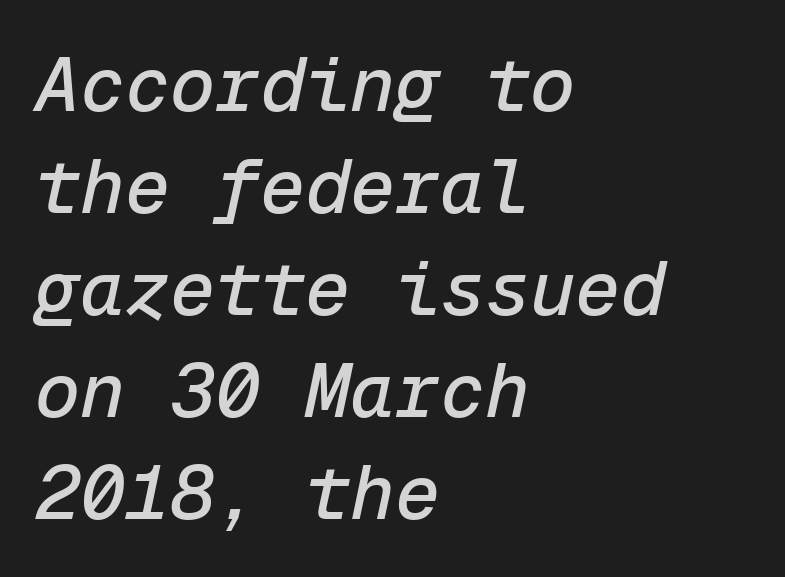
Q: Is the text italic (slanted)? A: Yes, it leans right by about 12 degrees.
Q: Is the text underlined? A: No.
Q: How is the paragraph aligned? A: Left-aligned.
Q: Is the spacing between letters normal or unusually wide? A: Normal.
Q: Is the spacing between lines tight, normal or loose? A: Normal.
Q: Width (condensed, normal, or wide)? A: Normal.
Q: Stroke contrast? A: Low.
Q: x-height? A: Medium.
Q: Monospaced? A: Yes.
